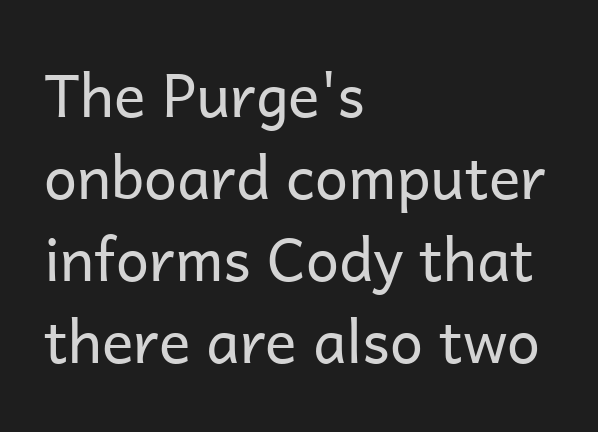
{"serif": "no", "italic": "no", "bold": "no", "weight": "regular", "width": "normal", "stroke_contrast": "low", "x_height": "medium", "monospaced": "no", "underline": "no", "align": "left", "line_spacing": "normal", "line_spacing_ratio": 1.39, "letter_spacing": "normal", "letter_spacing_em": 0.0, "glyph_px": 59}
